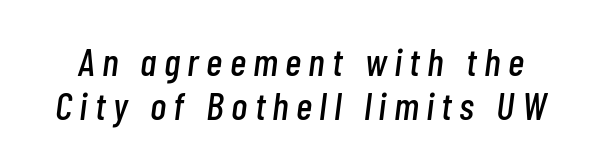
You could not count columns in this text — the font is proportionally spaced. Notice how the stems are inclined rather than vertical — that's the hallmark of italics. The vertical gap from one line to the next is small. Unmarked baselines from the first word to the last.
